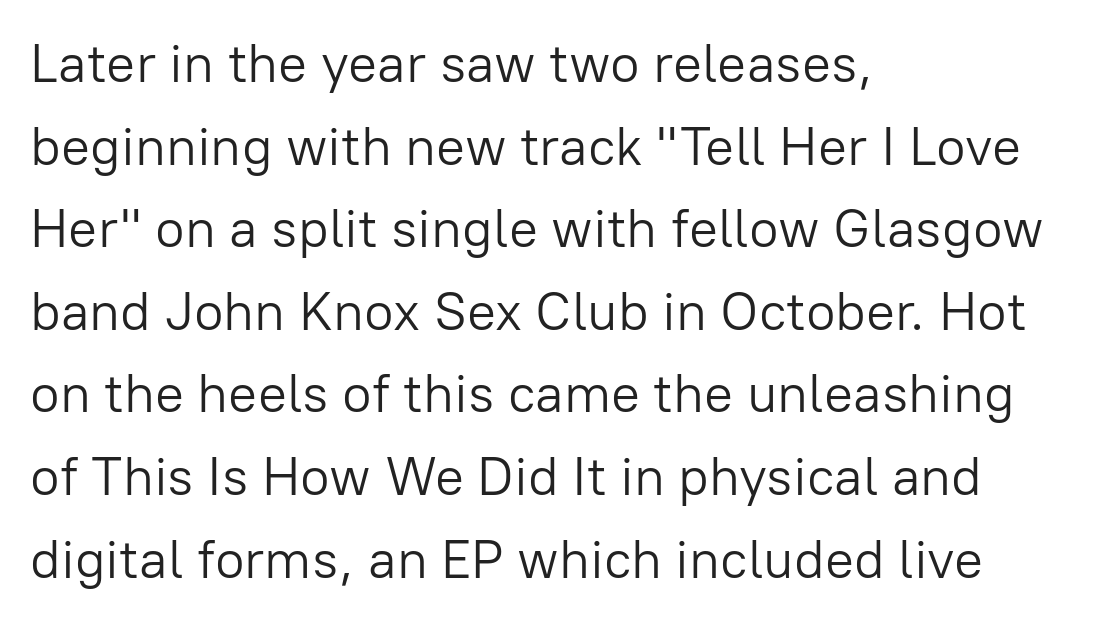
Q: Is the text bold? A: No.
Q: Is the text italic (slanted)? A: No, it is upright.
Q: Is the typeface a serif or a sans-serif typeface? A: Sans-serif.
Q: Is the text underlined? A: No.
Q: How is the paragraph aligned? A: Left-aligned.
Q: Is the spacing between letters normal or unusually wide? A: Normal.
Q: Is the spacing between lines tight, normal or loose? A: Normal.
Q: Width (condensed, normal, or wide)? A: Normal.
Q: Stroke contrast? A: Low.
Q: x-height? A: Medium.
Q: Monospaced? A: No.
